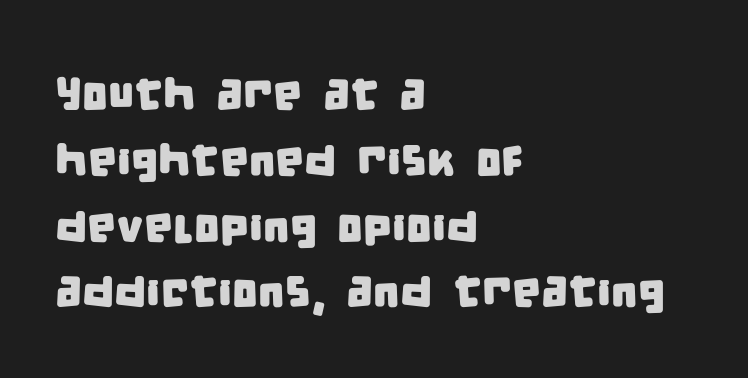
The image shows 46 px condensed sans-serif type; set left-aligned, normal line spacing (1.43x), normal letter spacing, not underlined; low stroke contrast and a large x-height.
